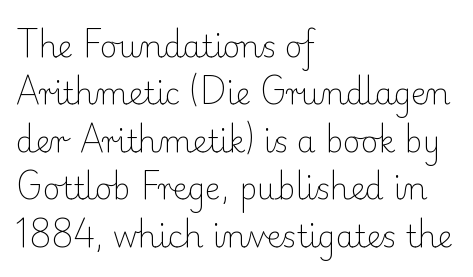
Q: Is the text bold? A: No.
Q: Is the text italic (slanted)? A: No, it is upright.
Q: Is the typeface a serif or a sans-serif typeface? A: Serif.
Q: Is the text underlined? A: No.
Q: How is the paragraph aligned? A: Left-aligned.
Q: Is the spacing between letters normal or unusually wide? A: Normal.
Q: Is the spacing between lines tight, normal or loose? A: Normal.
Q: Width (condensed, normal, or wide)? A: Normal.
Q: Stroke contrast? A: Low.
Q: x-height? A: Small.
Q: Monospaced? A: No.
